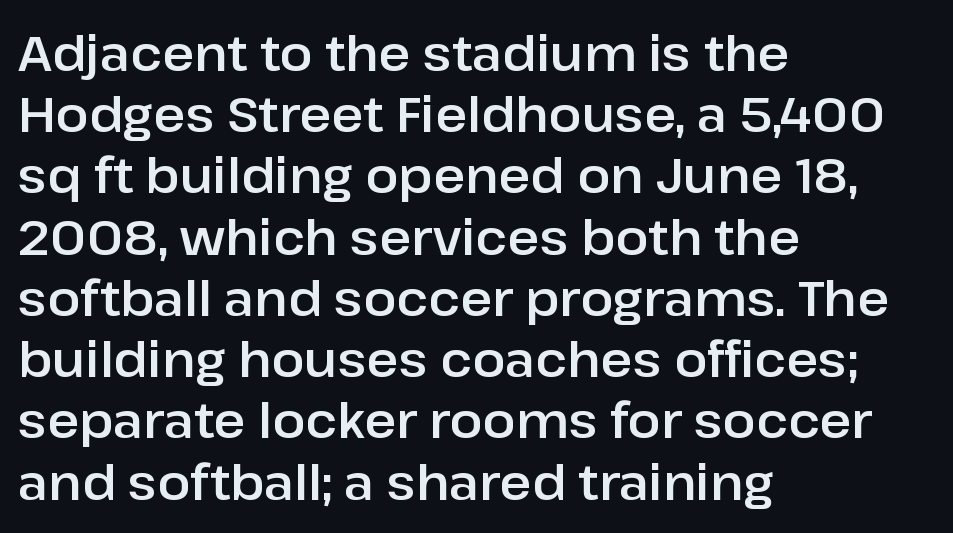
The image shows 49 px sans-serif type, upright; set left-aligned, normal line spacing (1.25x), normal letter spacing, not underlined; low stroke contrast and a medium x-height.
